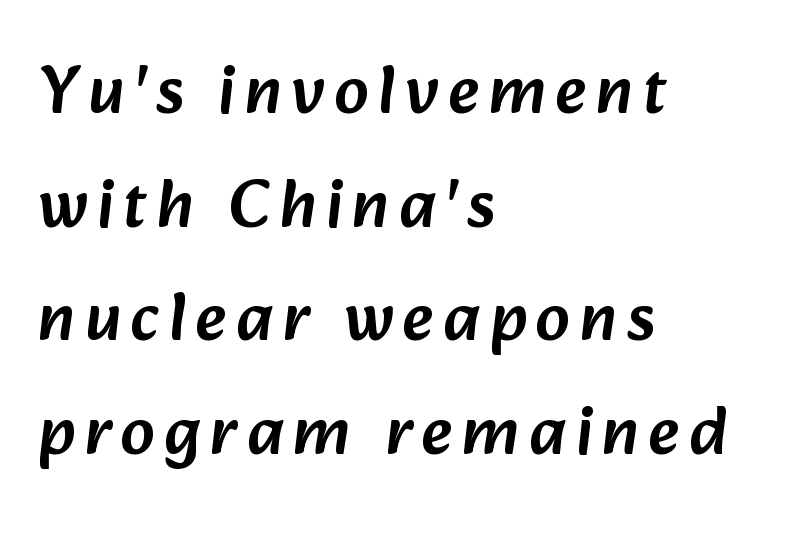
{"serif": "no", "width": "normal", "stroke_contrast": "low", "x_height": "medium", "monospaced": "no", "underline": "no", "align": "left", "line_spacing": "normal", "line_spacing_ratio": 1.67, "glyph_px": 68}
